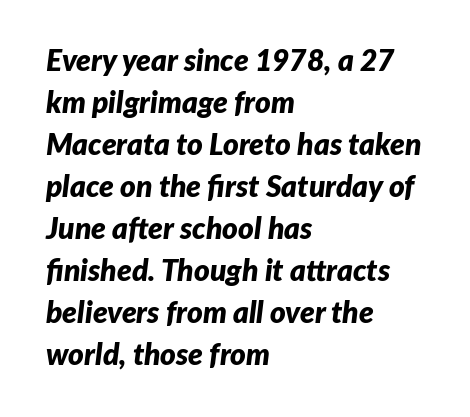
Q: Is the text bold? A: Yes.
Q: Is the text italic (slanted)? A: Yes, it leans right by about 7 degrees.
Q: Is the text underlined? A: No.
Q: How is the paragraph aligned? A: Left-aligned.
Q: Is the spacing between letters normal or unusually wide? A: Normal.
Q: Is the spacing between lines tight, normal or loose? A: Normal.
Q: Width (condensed, normal, or wide)? A: Normal.
Q: Stroke contrast? A: Low.
Q: x-height? A: Medium.
Q: Monospaced? A: No.
